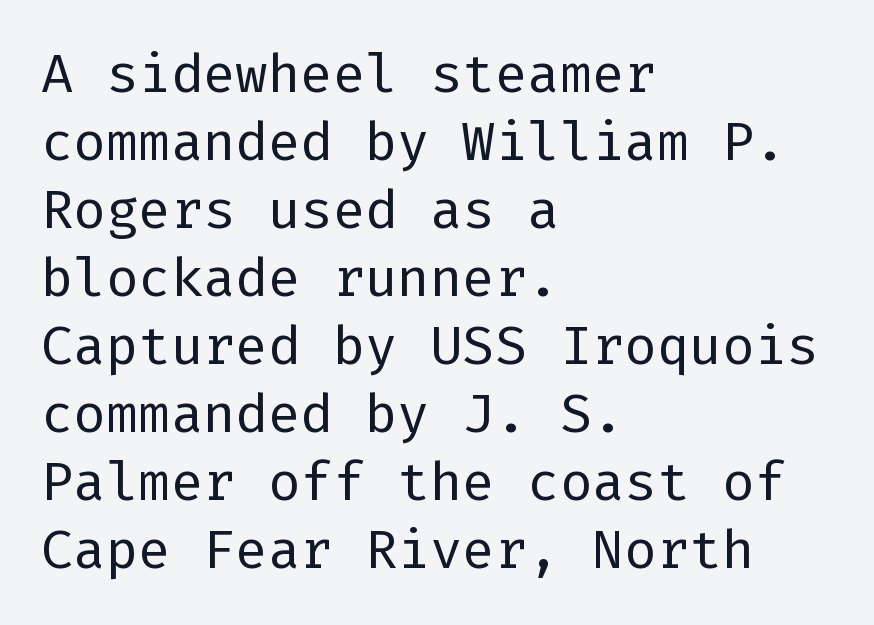
Q: Is the text bold? A: No.
Q: Is the text italic (slanted)? A: No, it is upright.
Q: Is the typeface a serif or a sans-serif typeface? A: Sans-serif.
Q: Is the text underlined? A: No.
Q: How is the paragraph aligned? A: Left-aligned.
Q: Is the spacing between letters normal or unusually wide? A: Normal.
Q: Is the spacing between lines tight, normal or loose? A: Normal.
Q: Width (condensed, normal, or wide)? A: Normal.
Q: Stroke contrast? A: Low.
Q: x-height? A: Medium.
